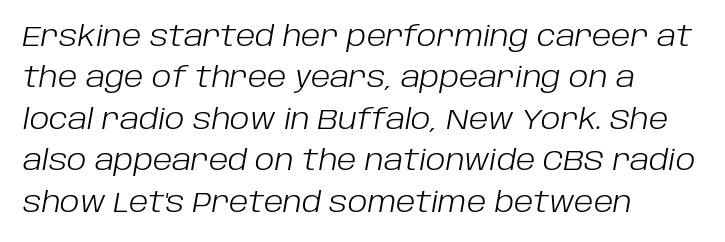
{"italic": "yes", "lean": "right", "slant_degrees": 10, "bold": "no", "weight": "light", "width": "normal", "stroke_contrast": "low", "x_height": "large", "monospaced": "no", "underline": "no", "align": "left", "line_spacing": "normal", "line_spacing_ratio": 1.48, "letter_spacing": "normal", "letter_spacing_em": 0.0, "glyph_px": 28}
